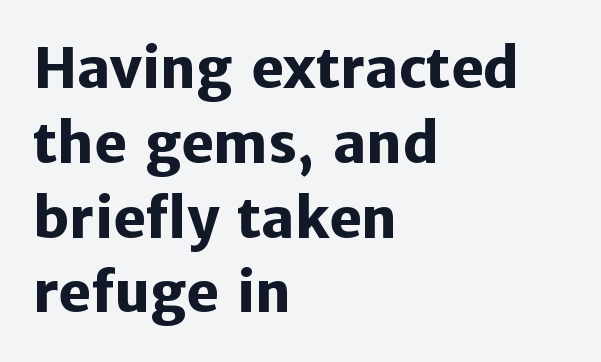
{"serif": "no", "italic": "no", "bold": "yes", "weight": "heavy", "width": "normal", "stroke_contrast": "low", "x_height": "medium", "monospaced": "no", "underline": "no", "align": "left", "line_spacing": "normal", "line_spacing_ratio": 1.36, "letter_spacing": "normal", "letter_spacing_em": 0.0, "glyph_px": 55}
